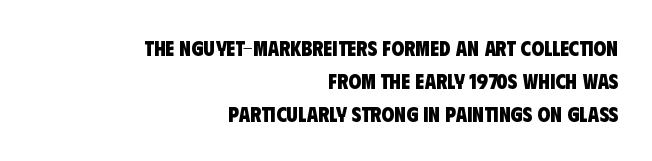
Words float on clear page, feet unadorned. Does the weight exceed regular? Yes, all the way to bold. The gaps between neighbouring characters are ordinary and unremarkable. Summary of vertical rhythm: regular, with standard interline spacing. A flush-right, rag-left setting is used for this passage.
